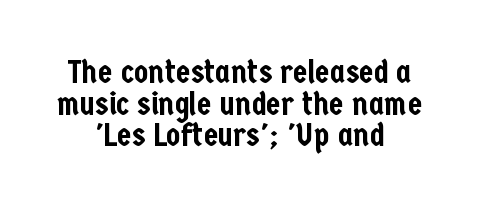
The image shows 33 px condensed sans-serif type, upright; set centered, tight line spacing (0.96x), normal letter spacing, not underlined; low stroke contrast and a medium x-height.
